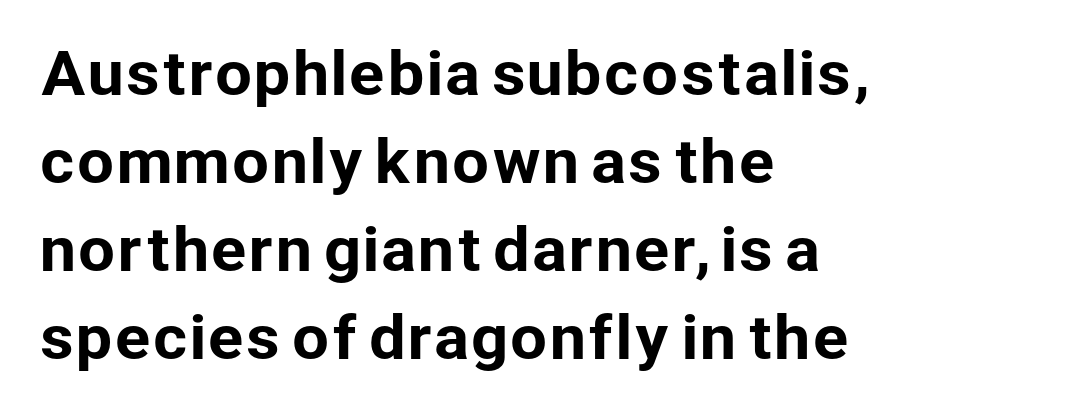
Descenders hang freely into open space. Normally led — the rows are evenly, conventionally spaced. Letter spacing: default. A classic flush-left, rag-right setting is used for this passage. Nope, not italic — everything's standing straight.
